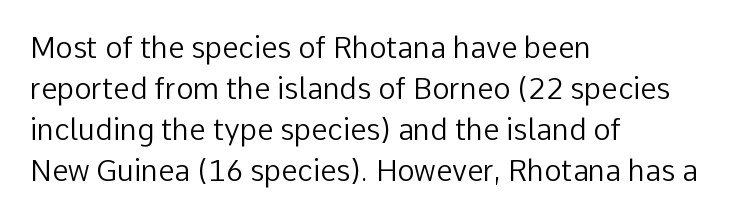
{"serif": "no", "italic": "no", "bold": "no", "weight": "regular", "width": "normal", "stroke_contrast": "low", "x_height": "medium", "monospaced": "no", "underline": "no", "align": "left", "line_spacing": "normal", "line_spacing_ratio": 1.41, "letter_spacing": "normal", "letter_spacing_em": 0.0, "glyph_px": 29}
